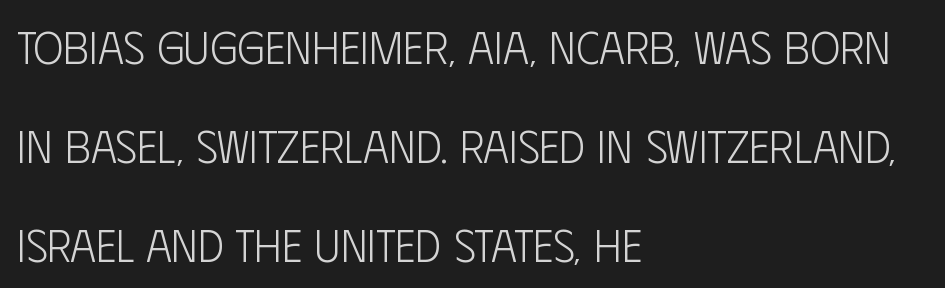
Q: Is the text bold? A: No.
Q: Is the text italic (slanted)? A: No, it is upright.
Q: Is the typeface a serif or a sans-serif typeface? A: Sans-serif.
Q: Is the text underlined? A: No.
Q: How is the paragraph aligned? A: Left-aligned.
Q: Is the spacing between letters normal or unusually wide? A: Normal.
Q: Is the spacing between lines tight, normal or loose? A: Loose.
Q: Width (condensed, normal, or wide)? A: Condensed.
Q: Stroke contrast? A: Low.
Q: x-height? A: Large.
Q: Monospaced? A: No.
